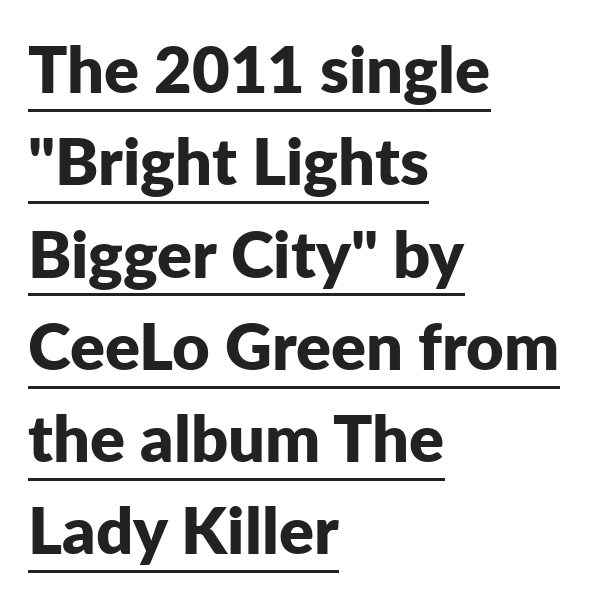
{"serif": "no", "italic": "no", "bold": "yes", "weight": "bold", "width": "normal", "stroke_contrast": "low", "x_height": "medium", "monospaced": "no", "underline": "yes", "align": "left", "line_spacing": "normal", "line_spacing_ratio": 1.42, "letter_spacing": "normal", "letter_spacing_em": 0.0, "glyph_px": 65}
